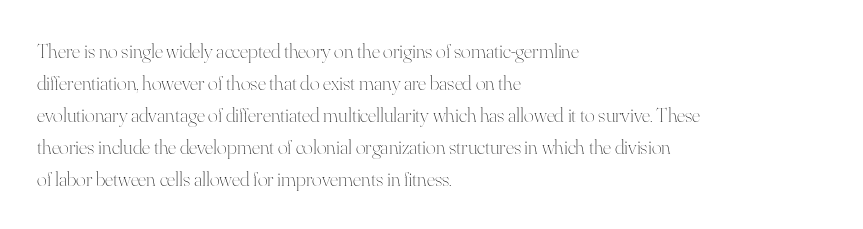
Q: Is the text bold? A: No.
Q: Is the text italic (slanted)? A: No, it is upright.
Q: Is the text underlined? A: No.
Q: How is the paragraph aligned? A: Left-aligned.
Q: Is the spacing between letters normal or unusually wide? A: Normal.
Q: Is the spacing between lines tight, normal or loose? A: Normal.
